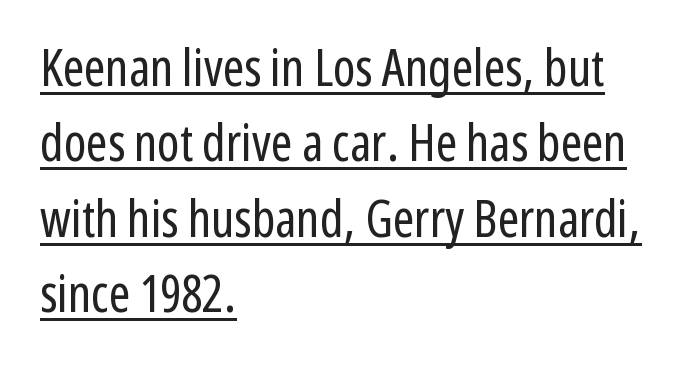
The image shows 51 px regular-weight, condensed sans-serif type, upright; set left-aligned, normal line spacing (1.48x), normal letter spacing, underlined; low stroke contrast and a medium x-height.
